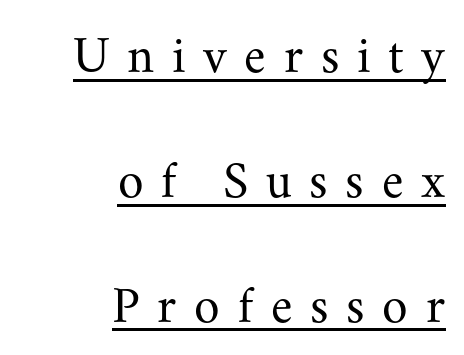
Q: Is the text bold? A: No.
Q: Is the text italic (slanted)? A: No, it is upright.
Q: Is the typeface a serif or a sans-serif typeface? A: Serif.
Q: Is the text underlined? A: Yes.
Q: How is the paragraph aligned? A: Right-aligned.
Q: Is the spacing between letters normal or unusually wide? A: Unusually wide.
Q: Is the spacing between lines tight, normal or loose? A: Loose.
Q: Width (condensed, normal, or wide)? A: Normal.
Q: Stroke contrast? A: Medium.
Q: x-height? A: Small.
Q: Monospaced? A: No.
